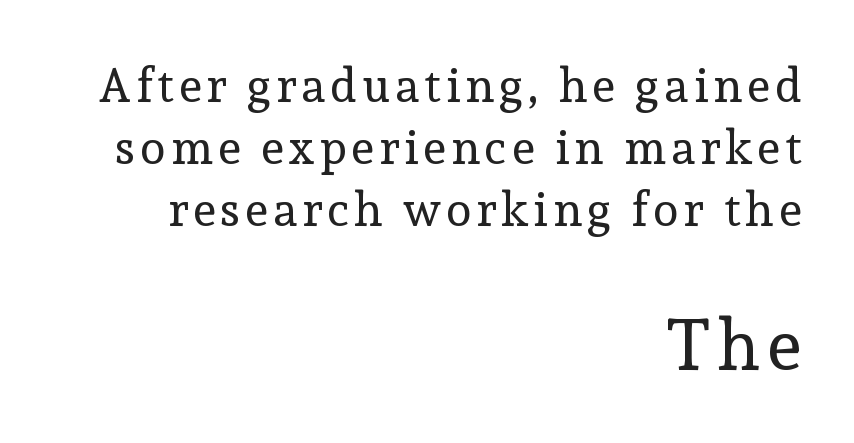
Q: Is the text bold? A: No.
Q: Is the text italic (slanted)? A: No, it is upright.
Q: Is the typeface a serif or a sans-serif typeface? A: Serif.
Q: Is the text underlined? A: No.
Q: How is the paragraph aligned? A: Right-aligned.
Q: Is the spacing between lines tight, normal or loose? A: Normal.
Q: Which block of text is set in a larger size, the first (top) or the second (bottom)? A: The second (bottom) one.
Q: Width (condensed, normal, or wide)? A: Normal.
Q: x-height? A: Medium.
Q: Monospaced? A: No.
